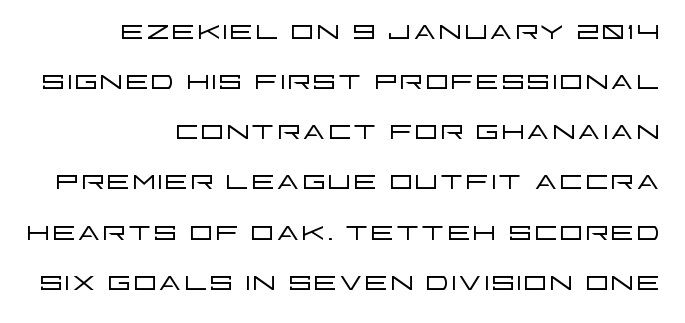
The image shows 38 px light, wide sans-serif type, upright; set right-aligned, normal line spacing (1.32x), normal letter spacing, not underlined; low stroke contrast and a large x-height.
